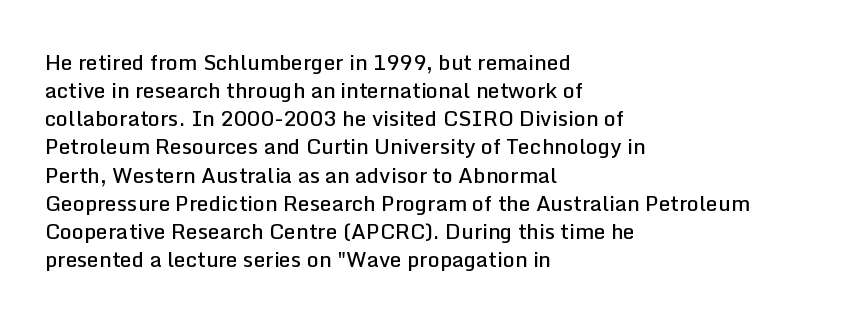
The image shows 21 px text type, upright; set left-aligned, normal line spacing (1.34x), normal letter spacing, not underlined.
